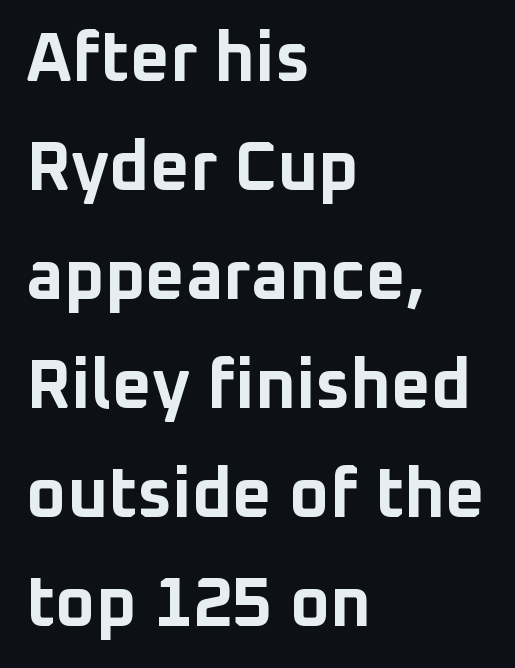
{"serif": "no", "italic": "no", "bold": "yes", "weight": "bold", "width": "normal", "stroke_contrast": "low", "x_height": "medium", "monospaced": "no", "underline": "no", "align": "left", "line_spacing": "normal", "line_spacing_ratio": 1.58, "letter_spacing": "normal", "letter_spacing_em": 0.0, "glyph_px": 69}
